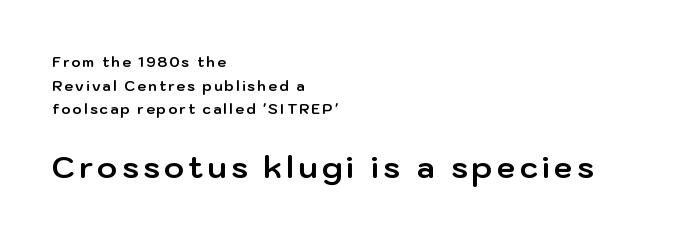
The image shows 30 px bold sans-serif type, upright; set left-aligned, normal line spacing (1.69x), not underlined; the second (bottom) block is 2.14x larger; low stroke contrast and a medium x-height.
